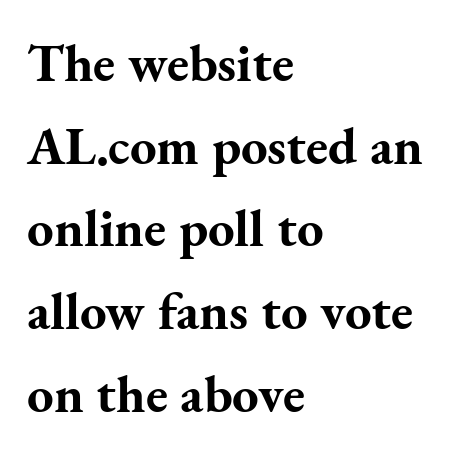
Q: Is the text bold? A: Yes.
Q: Is the text italic (slanted)? A: No, it is upright.
Q: Is the typeface a serif or a sans-serif typeface? A: Serif.
Q: Is the text underlined? A: No.
Q: How is the paragraph aligned? A: Left-aligned.
Q: Is the spacing between letters normal or unusually wide? A: Normal.
Q: Is the spacing between lines tight, normal or loose? A: Normal.
Q: Width (condensed, normal, or wide)? A: Normal.
Q: Stroke contrast? A: Medium.
Q: x-height? A: Small.
Q: Monospaced? A: No.
